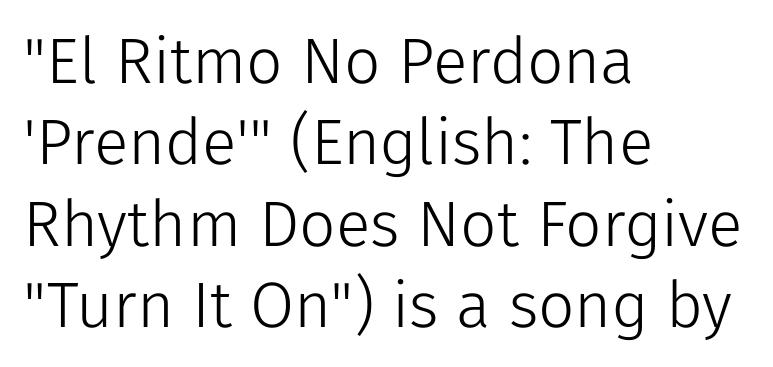
The letters stand upright; this is a roman face. The block of text has a typical density, with ordinary space between rows. Bold? No — there's no thickening of the strokes. Observe the absence of serifs on each vertical stroke in this sample. Clear beneath every line of the passage. The letterforms sit shoulder to shoulder at normal distance.
